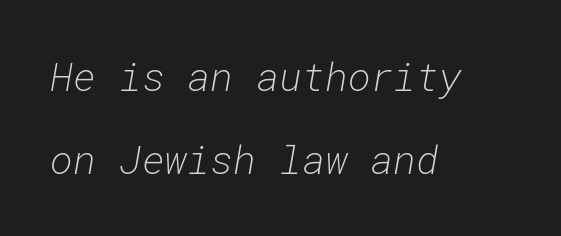
The face used here has a pronounced slope to its letters. The cut favours lightness, reaching ordinary text weight at its darkest. This rendering leaves character spacing at its baseline value. The space directly below the letters is spotless. Do the characters align in a grid? Yes, the font is monospaced. Reading down the block, your eye returns to a fixed left position each line.
